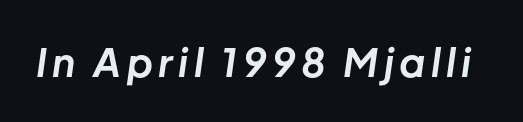
Varying glyph widths throughout — classic text-font behaviour. Clear beneath every line of the passage. What weight is shown? A full bold with thick strokes. The whole block is typeset with a tilt.
